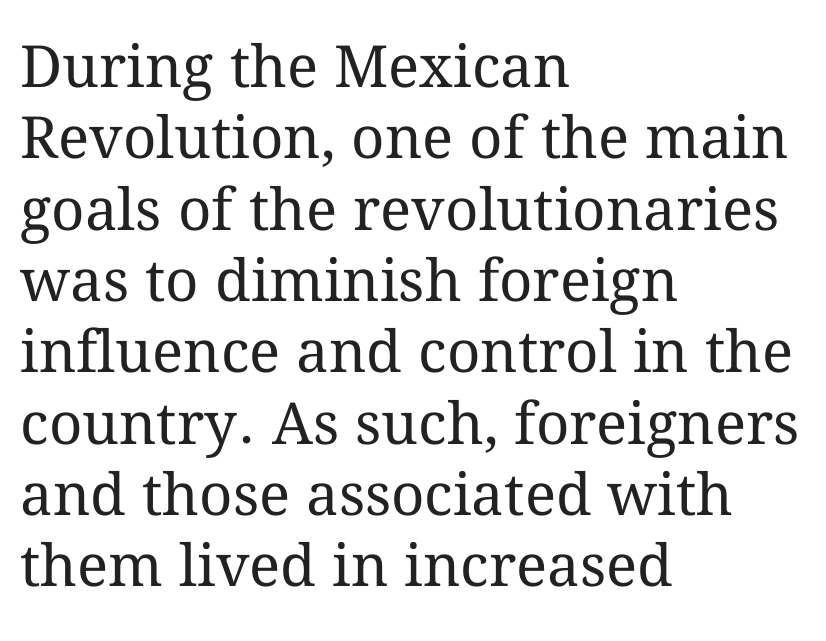
The image shows 58 px regular-weight type, upright; set left-aligned, line spacing 1.23x, normal letter spacing, not underlined; medium stroke contrast and a medium x-height.
